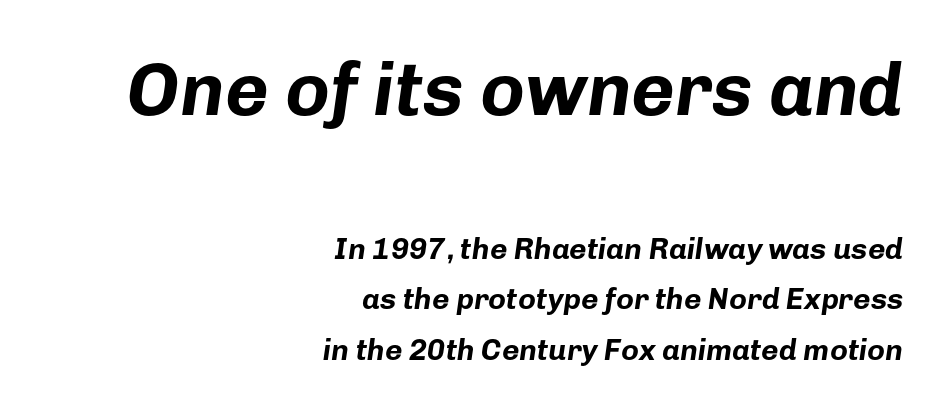
{"italic": "yes", "lean": "right", "slant_degrees": 8, "bold": "yes", "weight": "bold", "width": "normal", "stroke_contrast": "low", "x_height": "medium", "monospaced": "no", "underline": "no", "align": "right", "line_spacing": "normal", "line_spacing_ratio": 1.68, "letter_spacing": "normal", "letter_spacing_em": 0.0, "larger_block": "first", "size_ratio": 2.5, "glyph_px": 75}
